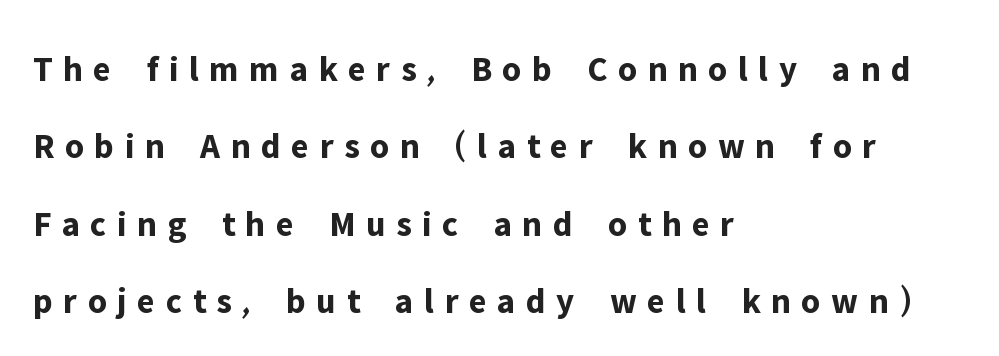
Q: Is the text bold? A: Yes.
Q: Is the text italic (slanted)? A: No, it is upright.
Q: Is the typeface a serif or a sans-serif typeface? A: Sans-serif.
Q: Is the text underlined? A: No.
Q: How is the paragraph aligned? A: Left-aligned.
Q: Is the spacing between letters normal or unusually wide? A: Unusually wide.
Q: Is the spacing between lines tight, normal or loose? A: Loose.
Q: Width (condensed, normal, or wide)? A: Normal.
Q: Stroke contrast? A: Low.
Q: x-height? A: Medium.
Q: Monospaced? A: No.
